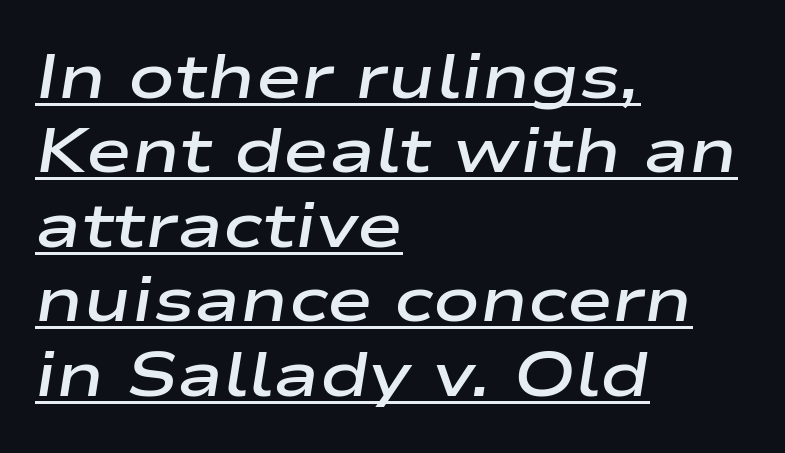
Q: Is the text bold? A: Semi-bold.
Q: Is the text italic (slanted)? A: Yes, it leans right by about 9 degrees.
Q: Is the text underlined? A: Yes.
Q: How is the paragraph aligned? A: Left-aligned.
Q: Is the spacing between letters normal or unusually wide? A: Normal.
Q: Width (condensed, normal, or wide)? A: Wide.
Q: Stroke contrast? A: Low.
Q: x-height? A: Medium.
Q: Monospaced? A: No.
